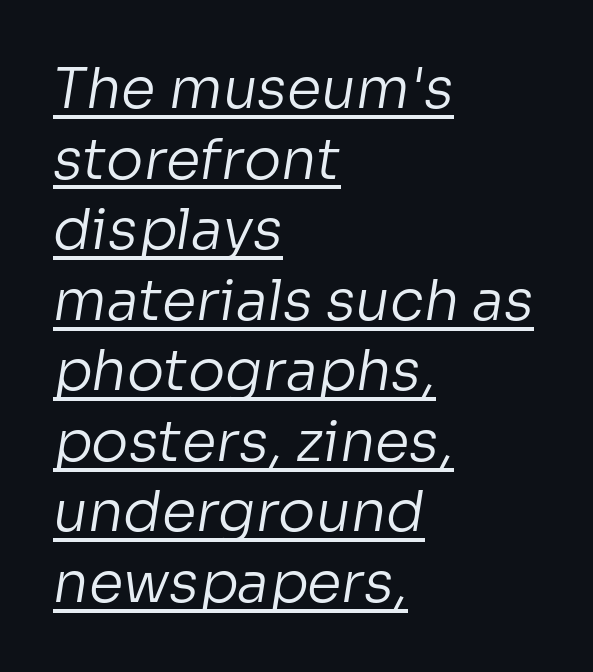
What kind of face is this? One without serifs — a sans. Is the letter spacing exaggerated? No — it looks like the ordinary default. The ragged edge is on the right, which tells us the setting is flush left. Somebody hit Ctrl+U on this one — the words are underlined. The passage shown stacks its lines at a standard gap.
